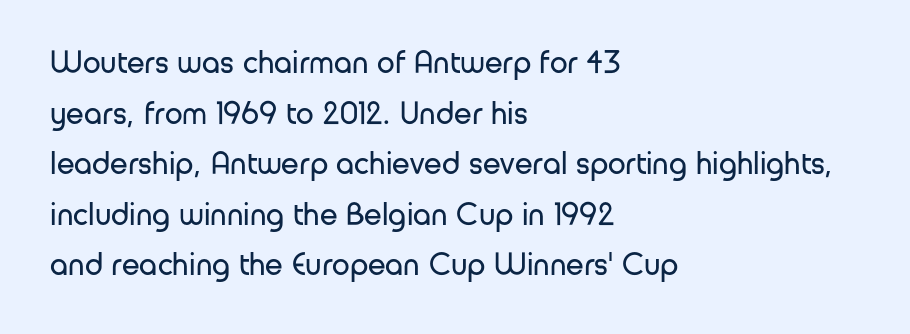
This sample has the flowing, uneven cadence of proportional lettering. Compared with typical paragraphs, the rows here are spaced about the same. A typesetter would call this zero additional tracking. No extra ink here — the face is not bold.
